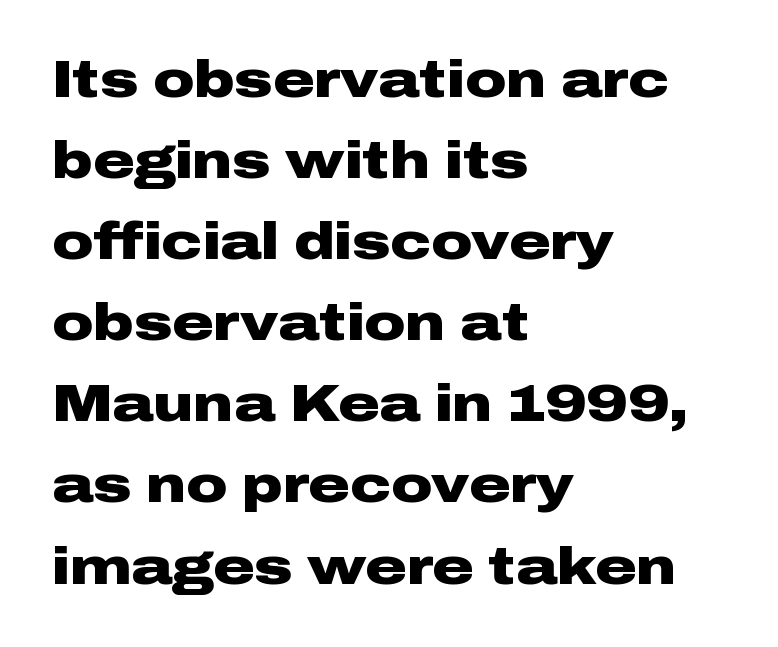
Q: Is the text bold? A: Yes.
Q: Is the text italic (slanted)? A: No, it is upright.
Q: Is the typeface a serif or a sans-serif typeface? A: Sans-serif.
Q: Is the text underlined? A: No.
Q: How is the paragraph aligned? A: Left-aligned.
Q: Is the spacing between letters normal or unusually wide? A: Normal.
Q: Is the spacing between lines tight, normal or loose? A: Normal.
Q: Width (condensed, normal, or wide)? A: Wide.
Q: Stroke contrast? A: Low.
Q: x-height? A: Medium.
Q: Monospaced? A: No.
